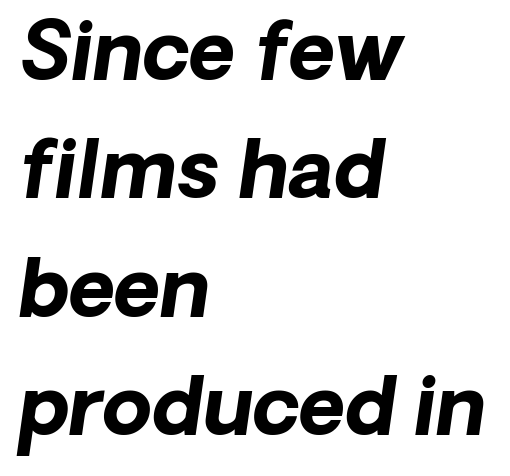
Q: Is the text bold? A: Yes.
Q: Is the text italic (slanted)? A: Yes, it leans right by about 8 degrees.
Q: Is the text underlined? A: No.
Q: How is the paragraph aligned? A: Left-aligned.
Q: Is the spacing between letters normal or unusually wide? A: Normal.
Q: Is the spacing between lines tight, normal or loose? A: Normal.
Q: Width (condensed, normal, or wide)? A: Normal.
Q: Stroke contrast? A: Low.
Q: x-height? A: Medium.
Q: Monospaced? A: No.
